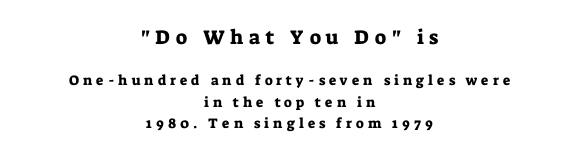
Q: Is the text italic (slanted)? A: No, it is upright.
Q: Is the text underlined? A: No.
Q: How is the paragraph aligned? A: Centered.
Q: Is the spacing between letters normal or unusually wide? A: Unusually wide.
Q: Is the spacing between lines tight, normal or loose? A: Normal.
Q: Which block of text is set in a larger size, the first (top) or the second (bottom)? A: The first (top) one.
